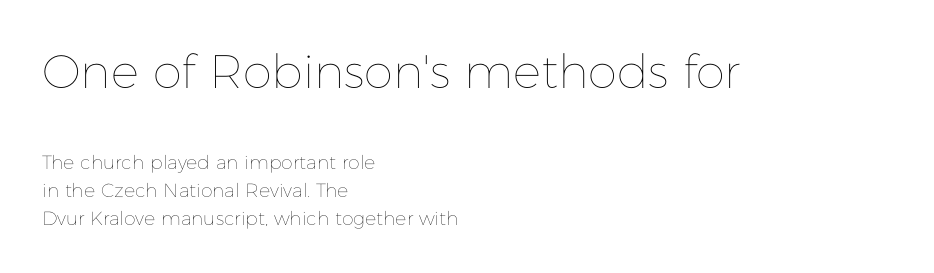
{"italic": "no", "bold": "no", "weight": "thin", "width": "normal", "stroke_contrast": "low", "x_height": "medium", "monospaced": "no", "underline": "no", "align": "left", "line_spacing": "normal", "line_spacing_ratio": 1.49, "letter_spacing": "normal", "letter_spacing_em": 0.0, "larger_block": "first", "size_ratio": 2.47, "glyph_px": 47}
